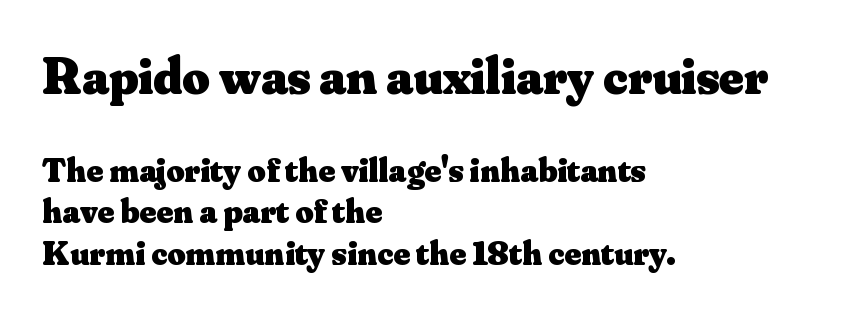
Q: Is the text bold? A: Yes.
Q: Is the text italic (slanted)? A: No, it is upright.
Q: Is the typeface a serif or a sans-serif typeface? A: Serif.
Q: Is the text underlined? A: No.
Q: How is the paragraph aligned? A: Left-aligned.
Q: Is the spacing between letters normal or unusually wide? A: Normal.
Q: Which block of text is set in a larger size, the first (top) or the second (bottom)? A: The first (top) one.
Q: Width (condensed, normal, or wide)? A: Normal.
Q: Stroke contrast? A: Medium.
Q: x-height? A: Small.
Q: Monospaced? A: No.
